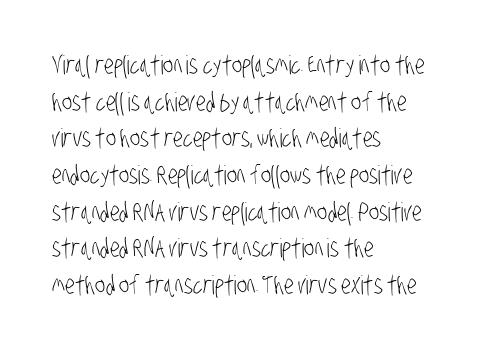
The image shows 26 px text type; set left-aligned, normal line spacing (1.41x), normal letter spacing, not underlined.
